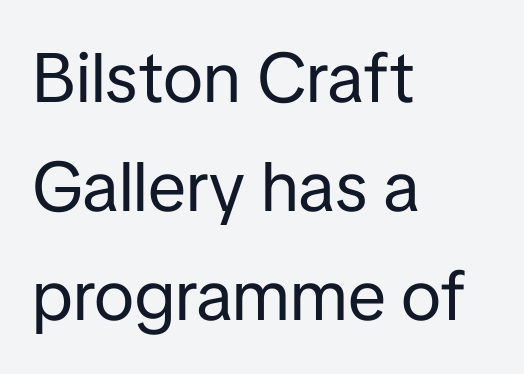
Q: Is the text bold? A: No.
Q: Is the text italic (slanted)? A: No, it is upright.
Q: Is the typeface a serif or a sans-serif typeface? A: Sans-serif.
Q: Is the text underlined? A: No.
Q: How is the paragraph aligned? A: Left-aligned.
Q: Is the spacing between letters normal or unusually wide? A: Normal.
Q: Is the spacing between lines tight, normal or loose? A: Normal.
Q: Width (condensed, normal, or wide)? A: Normal.
Q: Stroke contrast? A: Low.
Q: x-height? A: Medium.
Q: Monospaced? A: No.
